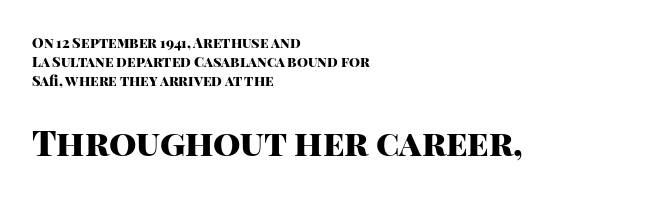
The image shows 35 px heavy sans-serif type, upright; set left-aligned, normal line spacing (1.37x), normal letter spacing, not underlined; the second (bottom) block is 2.5x larger; high stroke contrast and a large x-height.
